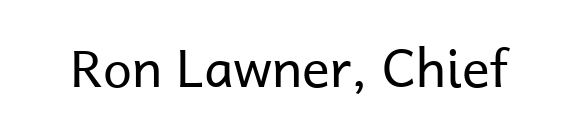
Q: Is the text bold? A: No.
Q: Is the text italic (slanted)? A: No, it is upright.
Q: Is the typeface a serif or a sans-serif typeface? A: Sans-serif.
Q: Is the text underlined? A: No.
Q: Is the spacing between letters normal or unusually wide? A: Normal.
Q: Width (condensed, normal, or wide)? A: Normal.
Q: Stroke contrast? A: Low.
Q: x-height? A: Medium.
Q: Monospaced? A: No.
